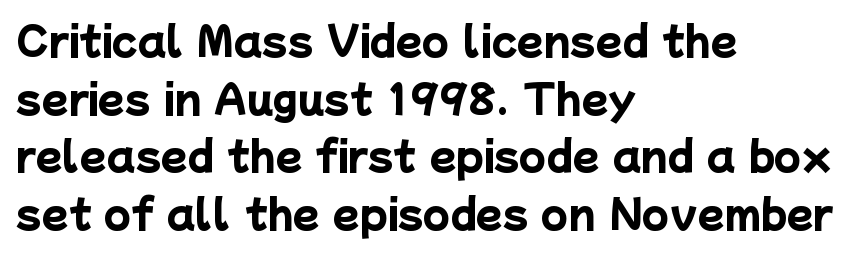
The image shows 39 px heavy sans-serif type; set left-aligned, normal line spacing (1.48x), normal letter spacing, not underlined; low stroke contrast and a medium x-height.
